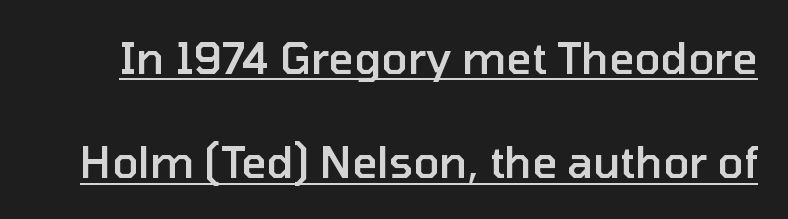
You can tell from the bare stems that sans-serif type was used. Caption: semibold face, moderately heavy strokes. Varying glyph widths throughout — classic text-font behaviour. These lines keep a tight, regular rhythm from letter to letter. A typographer would call this underscored text. Line spacing here is loose.
